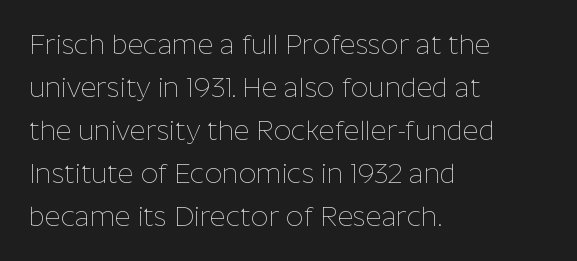
{"italic": "no", "bold": "no", "underline": "no", "align": "left", "line_spacing": "normal", "line_spacing_ratio": 1.59, "letter_spacing": "normal", "letter_spacing_em": 0.0, "glyph_px": 27}
